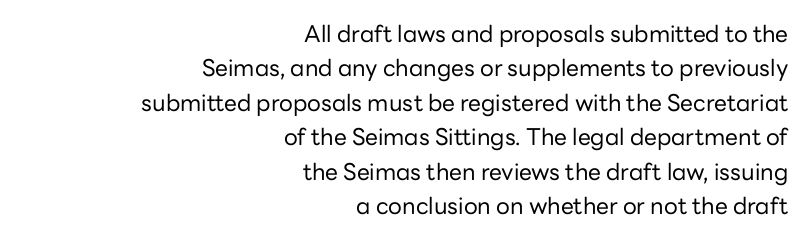
The image shows 23 px text type, upright; set right-aligned, normal line spacing (1.5x), normal letter spacing, not underlined.
